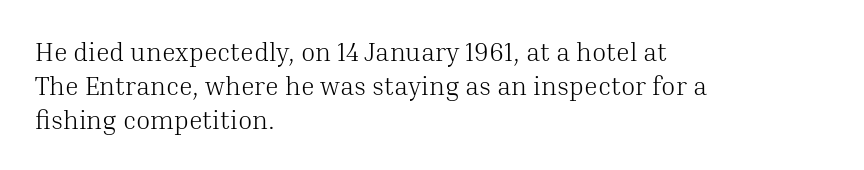
The image shows 26 px text type, upright; set left-aligned, normal line spacing (1.3x), normal letter spacing, not underlined.
